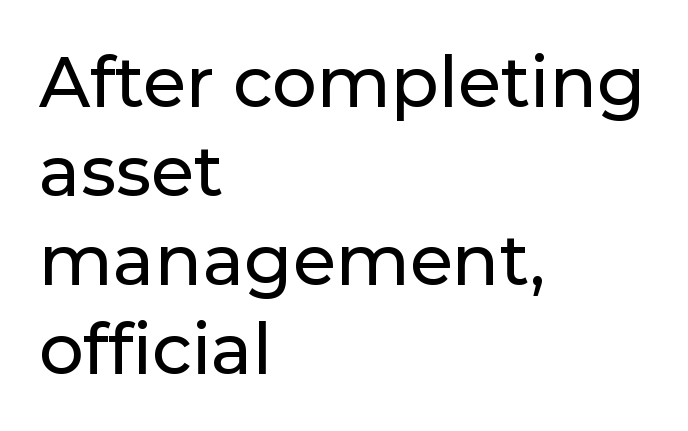
The image shows 70 px sans-serif type, upright; set left-aligned, normal line spacing (1.27x), normal letter spacing, not underlined; low stroke contrast and a medium x-height.
